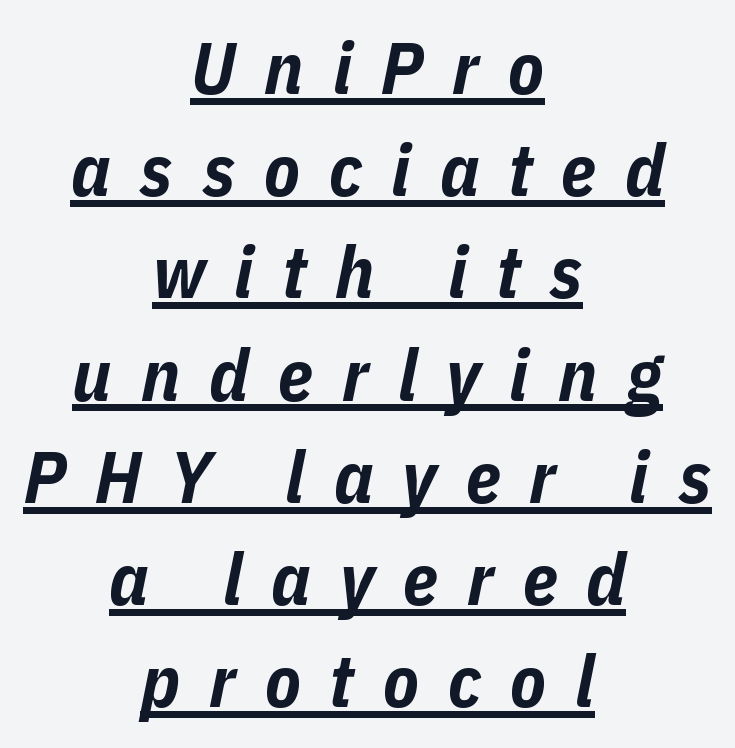
The image shows 73 px bold, condensed type, italic (leaning right); set centered, normal line spacing (1.4x), unusually wide letter spacing (+0.4 em), underlined; low stroke contrast and a medium x-height.
